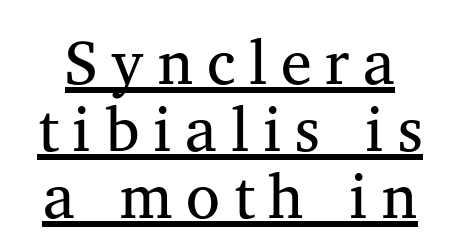
The image shows 62 px regular-weight serif type; set tight line spacing (1.08x), unusually wide letter spacing (+0.22 em), underlined; medium stroke contrast and a medium x-height.
